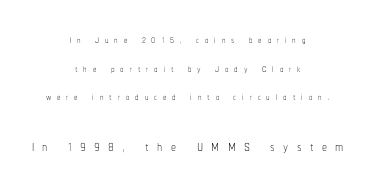
Does the copy run flush right? No — it is centered line by line. Larger block? The one below; the one above is distinctly smaller. The lines are spread far apart with generous leading. The typesetting does not lean heavy: it is not bold.
